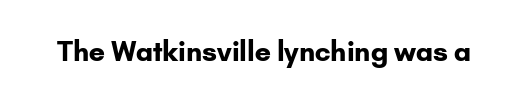
What stands out about the letter spacing? Nothing — it is the standard amount. No italicization has been applied; the sample stays upright. The gap between lines stays unmarked. Thick stems and heavy bowls — unmistakably bold.
